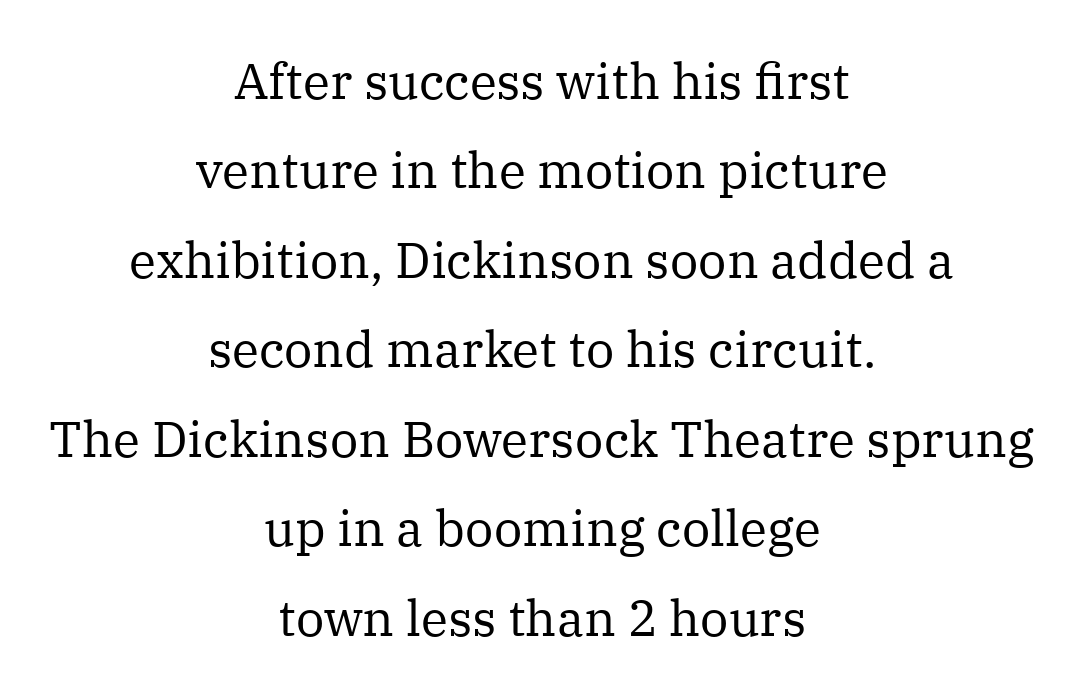
Letters rest on an invisible, unmarked baseline. These lines are rendered in a variable-pitch font. Typographically, this falls in the serif category. Standard letterfit; no display-style spreading of the glyphs. These lines stack symmetrically, like a column narrowing and widening about its center. Nothing heavy about these letters — not bold at all.
